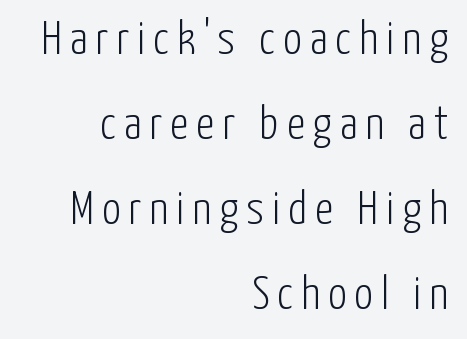
Each letter's strokes conclude bluntly, with no projecting serifs. A light-to-regular cut is what we see here. Characters remain perfectly vertical along every line. A bare baseline throughout the passage.
